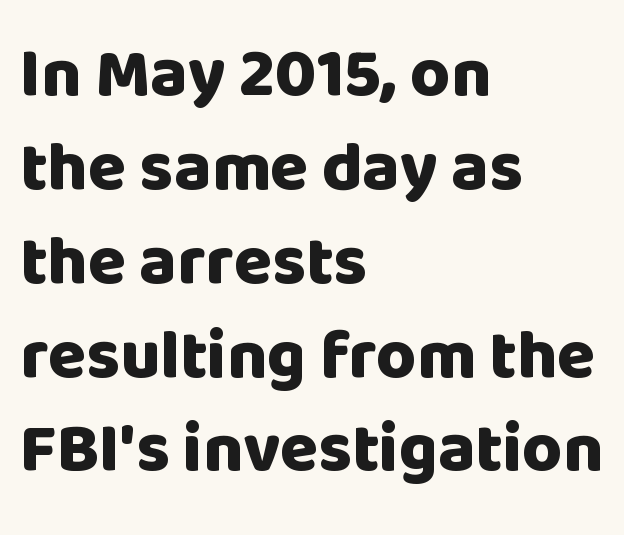
{"serif": "no", "italic": "no", "bold": "yes", "weight": "heavy", "width": "normal", "stroke_contrast": "low", "x_height": "large", "monospaced": "no", "underline": "no", "align": "left", "line_spacing": "normal", "line_spacing_ratio": 1.36, "letter_spacing": "normal", "letter_spacing_em": 0.0, "glyph_px": 69}
